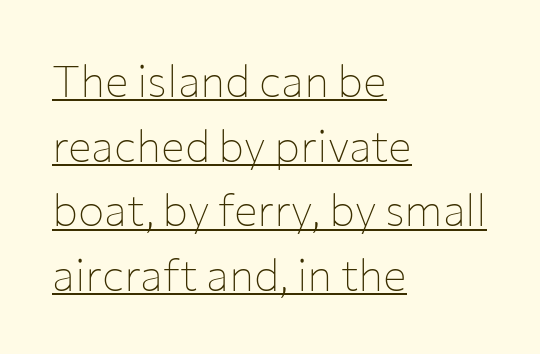
The image shows 44 px thin sans-serif type, upright; set left-aligned, normal line spacing (1.47x), normal letter spacing, underlined; low stroke contrast and a medium x-height.
